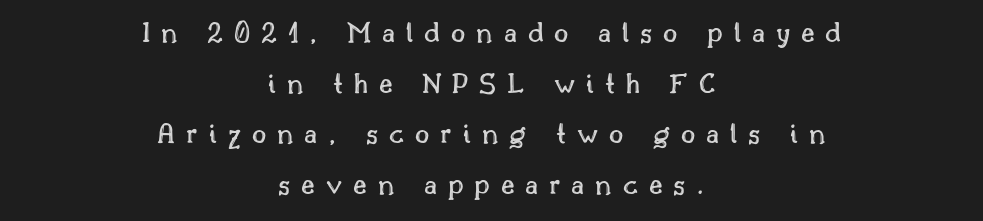
{"italic": "no", "width": "normal", "x_height": "small", "monospaced": "no", "underline": "no", "align": "center", "line_spacing": "normal", "line_spacing_ratio": 1.63, "letter_spacing": "wide", "letter_spacing_em": 0.35, "glyph_px": 31}
